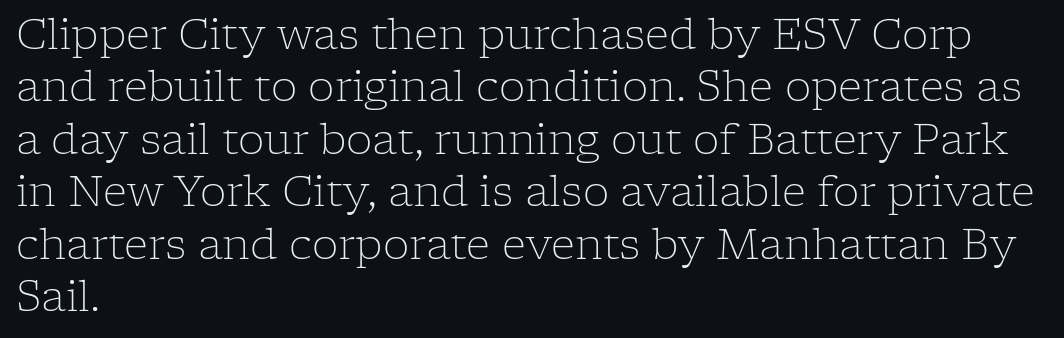
{"serif": "yes", "italic": "no", "bold": "no", "weight": "light", "width": "normal", "stroke_contrast": "low", "x_height": "medium", "monospaced": "no", "underline": "no", "align": "left", "line_spacing": "normal", "line_spacing_ratio": 1.25, "letter_spacing": "normal", "letter_spacing_em": 0.0, "glyph_px": 42}
